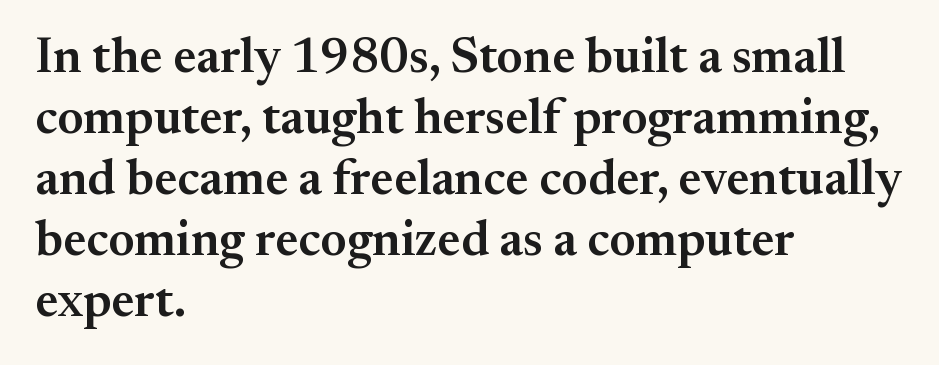
A typesetter would call this proportional, since set widths differ per character. Firm but not heavy-handed strokes: this text is semibold. This sample uses a serif face. The passage shown has conventional tracking throughout. Lines of text with bare space underneath.
